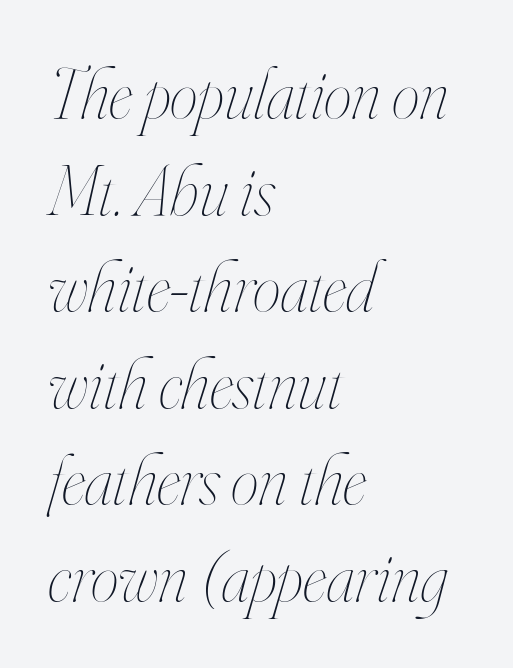
The image shows 71 px thin, condensed type, italic (leaning right); set left-aligned, normal line spacing (1.36x), normal letter spacing, not underlined; high stroke contrast and a small x-height.
